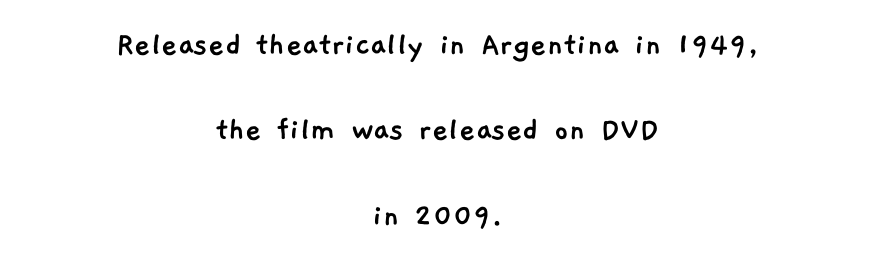
Q: Is the typeface a serif or a sans-serif typeface? A: Sans-serif.
Q: Is the text underlined? A: No.
Q: How is the paragraph aligned? A: Centered.
Q: Is the spacing between letters normal or unusually wide? A: Normal.
Q: Is the spacing between lines tight, normal or loose? A: Loose.
Q: Width (condensed, normal, or wide)? A: Normal.
Q: Stroke contrast? A: Low.
Q: x-height? A: Medium.
Q: Monospaced? A: No.
